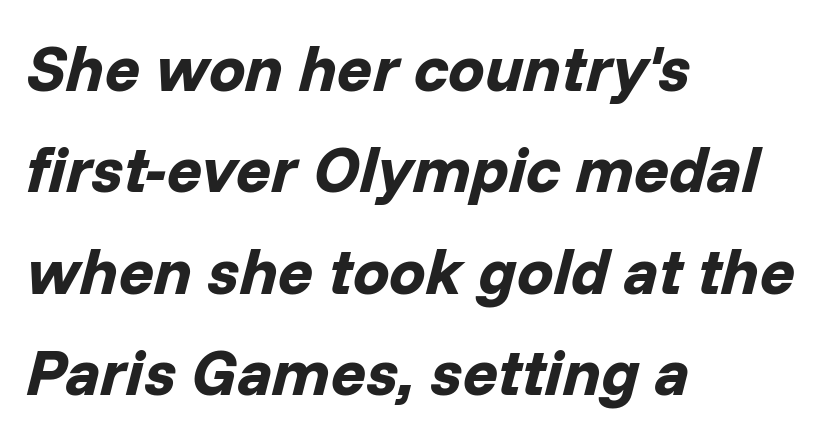
{"italic": "yes", "lean": "right", "slant_degrees": 14, "bold": "yes", "weight": "bold", "width": "normal", "stroke_contrast": "low", "x_height": "medium", "monospaced": "no", "underline": "no", "align": "left", "line_spacing": "normal", "line_spacing_ratio": 1.56, "letter_spacing": "normal", "letter_spacing_em": 0.0, "glyph_px": 65}
